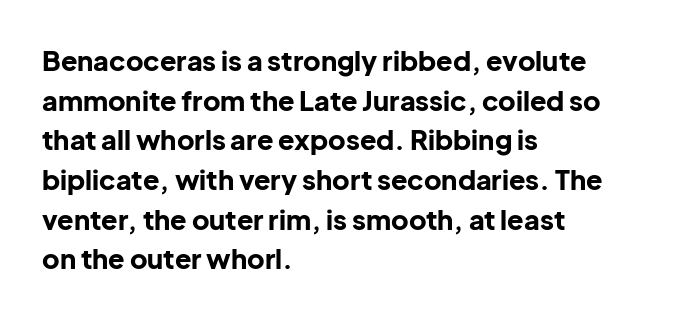
{"italic": "no", "bold": "yes", "underline": "no", "align": "left", "line_spacing": "normal", "line_spacing_ratio": 1.47, "letter_spacing": "normal", "letter_spacing_em": 0.0, "glyph_px": 27}
